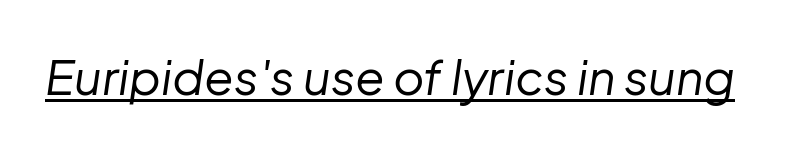
The image shows 48 px regular-weight type, italic (leaning right); set normal letter spacing, underlined; low stroke contrast and a medium x-height.
